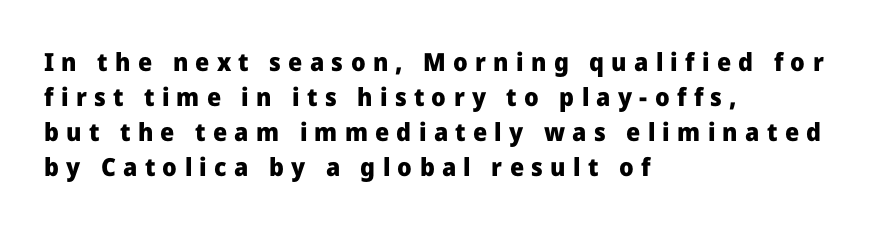
Q: Is the text bold? A: Yes.
Q: Is the text italic (slanted)? A: No, it is upright.
Q: Is the text underlined? A: No.
Q: How is the paragraph aligned? A: Left-aligned.
Q: Is the spacing between letters normal or unusually wide? A: Unusually wide.
Q: Is the spacing between lines tight, normal or loose? A: Normal.
